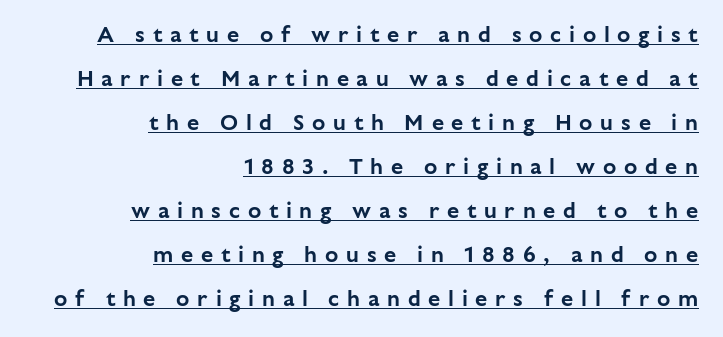
Q: Is the text italic (slanted)? A: No, it is upright.
Q: Is the text underlined? A: Yes.
Q: How is the paragraph aligned? A: Right-aligned.
Q: Is the spacing between letters normal or unusually wide? A: Unusually wide.
Q: Is the spacing between lines tight, normal or loose? A: Loose.
